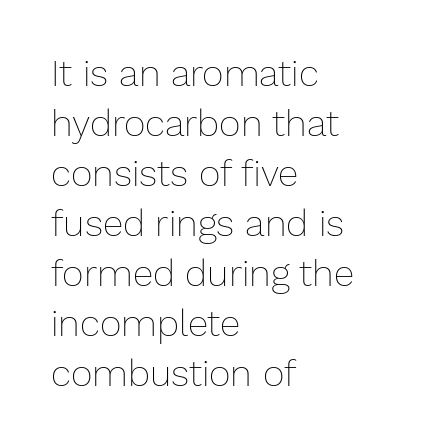
The image shows 37 px thin type, upright; set left-aligned, normal line spacing (1.35x), normal letter spacing, not underlined; low stroke contrast and a medium x-height.
